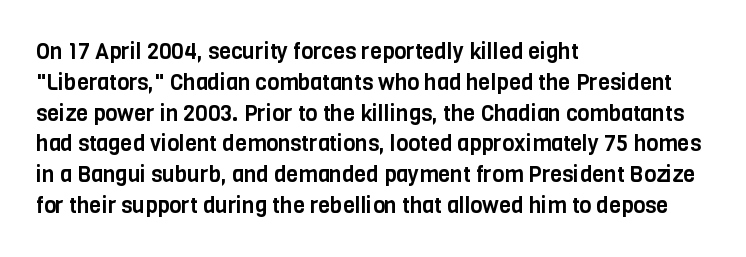
A classic flush-left, rag-right setting is used for this passage. Rendered with straight, roman letterforms. The rendering uses a moderate line-height, typical for paragraphs. In terms of letterspacing, this is plain default setting.
